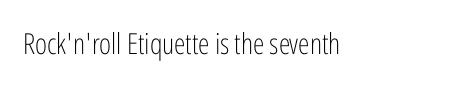
{"serif": "no", "italic": "no", "bold": "no", "weight": "light", "width": "condensed", "stroke_contrast": "low", "x_height": "medium", "monospaced": "no", "underline": "no", "letter_spacing": "normal", "letter_spacing_em": 0.0, "glyph_px": 29}
